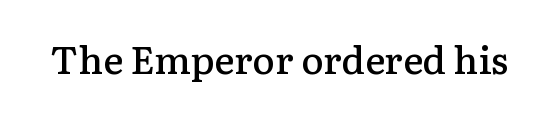
The passage shown is semibold, sitting just below true bold. Note the varied advance widths — an 'i' is clearly narrower than an 'm'. The face used here is seriffed, in the tradition of book romans. Rule under the text: the space is simply empty. The rendering keeps characters at their native spacing. Posture: upright roman.
